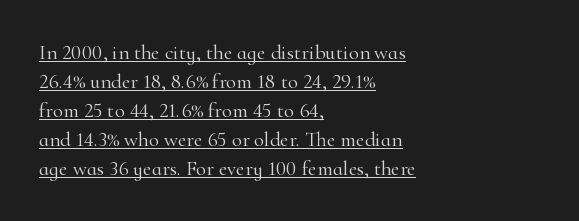
{"italic": "no", "bold": "no", "underline": "yes", "align": "left", "line_spacing": "normal", "line_spacing_ratio": 1.38, "letter_spacing": "normal", "letter_spacing_em": 0.0, "glyph_px": 21}
